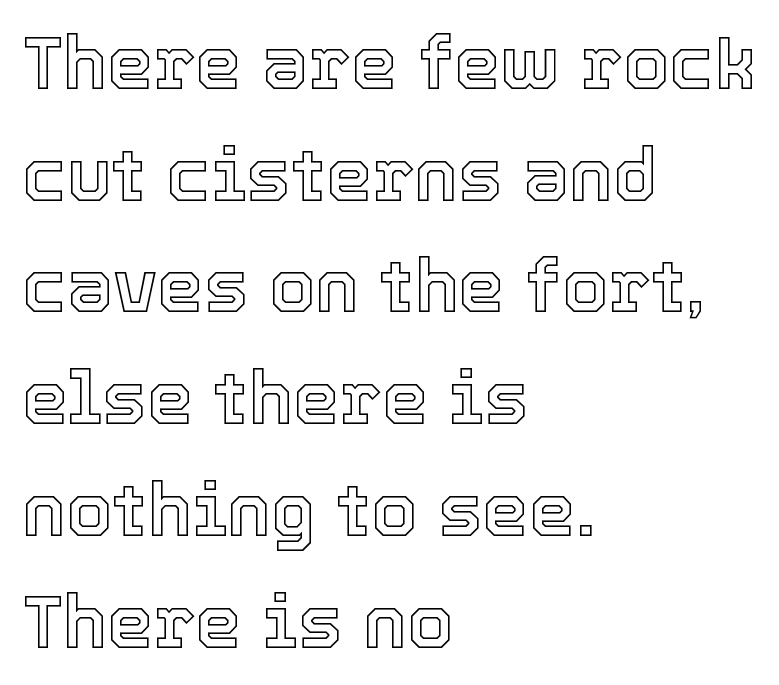
{"italic": "no", "width": "normal", "x_height": "medium", "monospaced": "no", "underline": "no", "align": "left", "line_spacing": "normal", "line_spacing_ratio": 1.51, "letter_spacing": "normal", "letter_spacing_em": 0.0, "glyph_px": 74}
